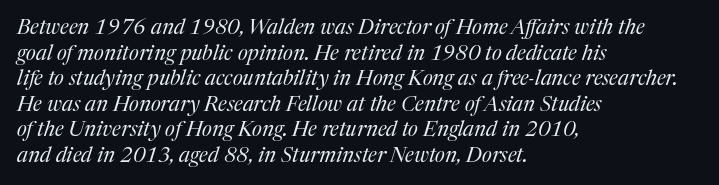
{"italic": "yes", "lean": "right", "slant_degrees": 17, "bold": "no", "underline": "no", "align": "left", "line_spacing_ratio": 1.22, "letter_spacing": "normal", "letter_spacing_em": 0.0, "glyph_px": 21}
